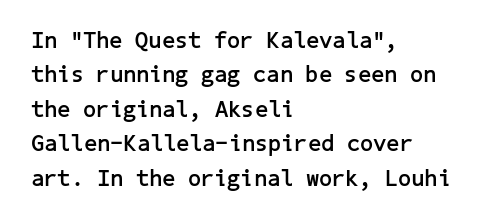
The image shows 23 px bold type, upright; set left-aligned, normal line spacing (1.5x), normal letter spacing, not underlined.
